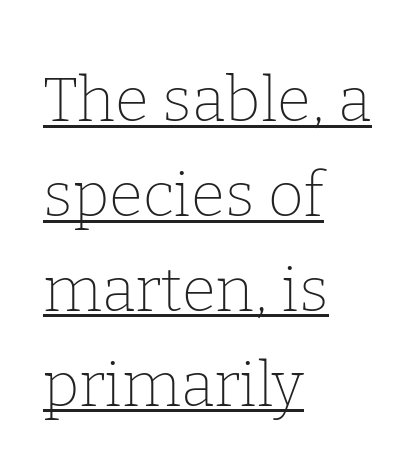
{"serif": "yes", "italic": "no", "bold": "no", "weight": "thin", "width": "normal", "stroke_contrast": "low", "x_height": "medium", "monospaced": "no", "underline": "yes", "align": "left", "line_spacing": "normal", "line_spacing_ratio": 1.53, "letter_spacing": "normal", "letter_spacing_em": 0.0, "glyph_px": 62}
